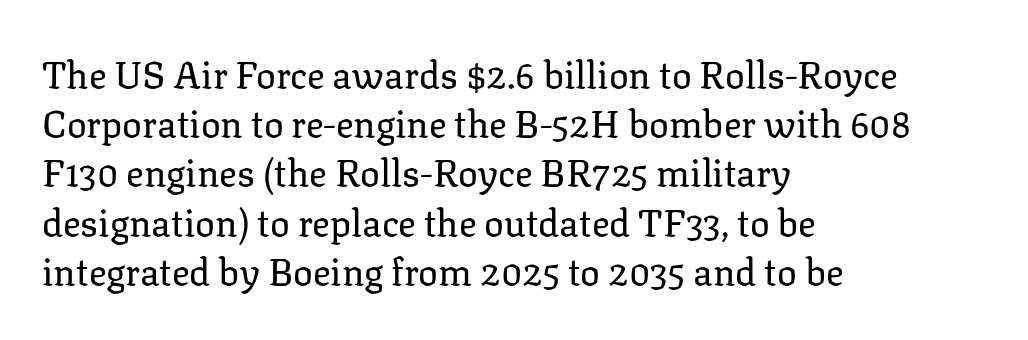
The image shows 37 px regular-weight serif type, upright; set left-aligned, normal line spacing (1.33x), normal letter spacing, not underlined; low stroke contrast and a medium x-height.
